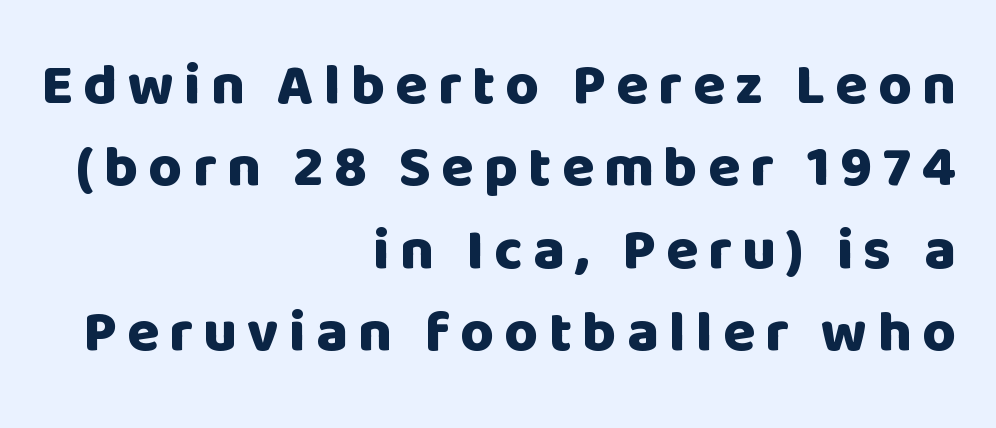
You can tell it's not italic because the verticals are truly vertical. The characters display no serif detailing; their extremities are plain. Casual observation: everything's shoved over to the right. Look at the stroke-to-counter ratio: heavy, a bold. Here the designer chose a conventional face with non-uniform glyph widths.
